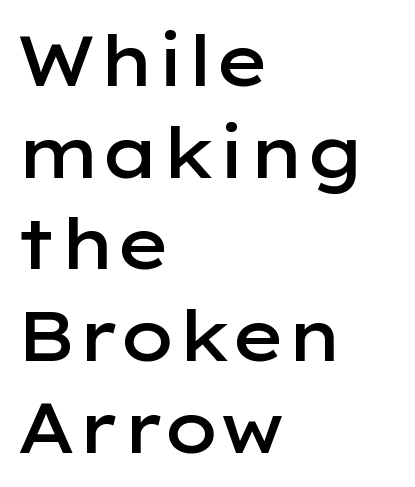
{"serif": "no", "italic": "no", "bold": "semi", "weight": "semibold", "width": "wide", "stroke_contrast": "low", "x_height": "medium", "monospaced": "no", "underline": "no", "align": "left", "line_spacing": "normal", "line_spacing_ratio": 1.31, "letter_spacing": "normal", "letter_spacing_em": 0.0, "glyph_px": 70}
